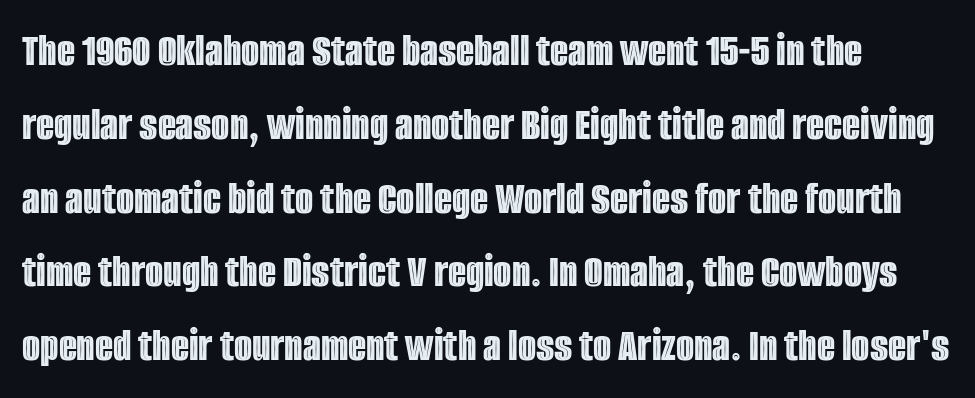
Q: Is the text italic (slanted)? A: No, it is upright.
Q: Is the text underlined? A: No.
Q: Is the spacing between letters normal or unusually wide? A: Normal.
Q: Is the spacing between lines tight, normal or loose? A: Normal.
Q: Width (condensed, normal, or wide)? A: Condensed.
Q: x-height? A: Large.
Q: Monospaced? A: No.
